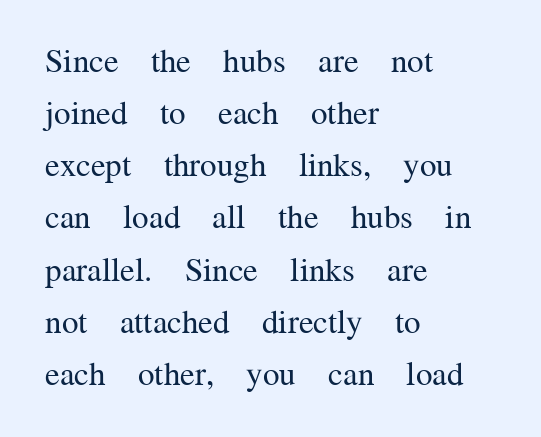
{"serif": "yes", "italic": "no", "bold": "no", "weight": "regular", "width": "normal", "stroke_contrast": "medium", "x_height": "medium", "monospaced": "no", "underline": "no", "align": "left", "line_spacing": "normal", "line_spacing_ratio": 1.58, "letter_spacing": "normal", "letter_spacing_em": 0.0, "glyph_px": 33}
